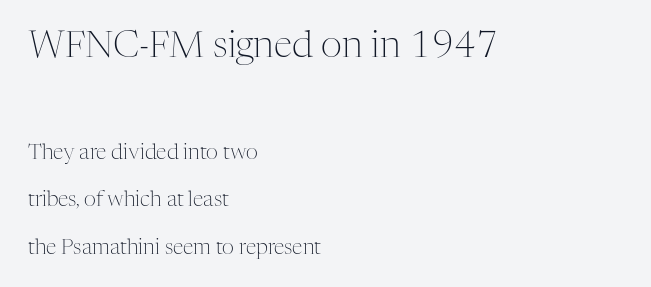
The image shows 37 px light serif type, upright; set left-aligned, loose line spacing (2.27x), normal letter spacing, not underlined; the first (top) block is 1.76x larger; medium stroke contrast and a medium x-height.
